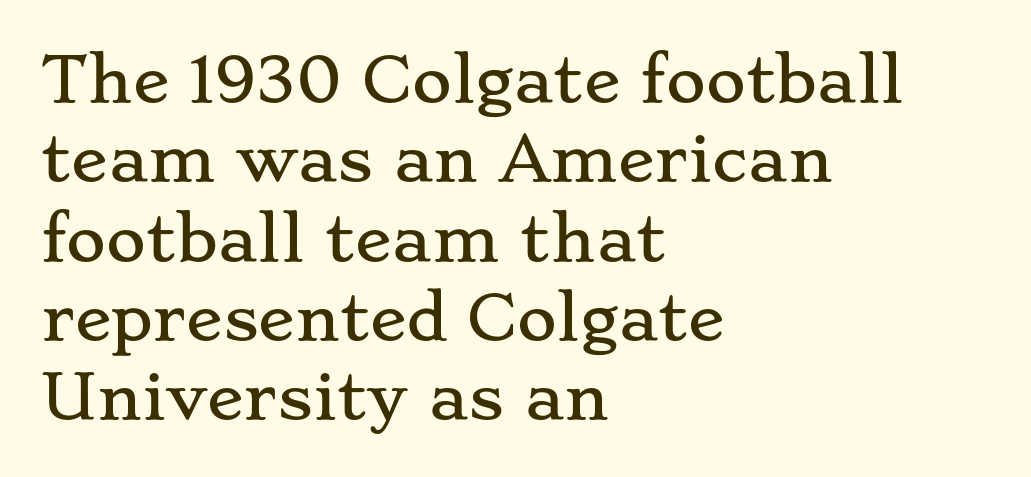
{"serif": "yes", "italic": "no", "width": "wide", "stroke_contrast": "low", "x_height": "small", "monospaced": "no", "underline": "no", "align": "left", "line_spacing": "normal", "line_spacing_ratio": 1.3, "letter_spacing": "normal", "letter_spacing_em": 0.0, "glyph_px": 61}
